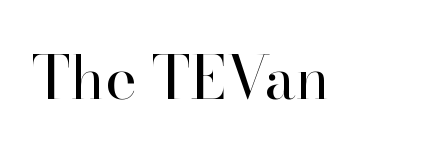
Q: Is the text bold? A: No.
Q: Is the text italic (slanted)? A: No, it is upright.
Q: Is the typeface a serif or a sans-serif typeface? A: Serif.
Q: Is the text underlined? A: No.
Q: Is the spacing between letters normal or unusually wide? A: Normal.
Q: Width (condensed, normal, or wide)? A: Normal.
Q: Stroke contrast? A: High.
Q: x-height? A: Small.
Q: Monospaced? A: No.
